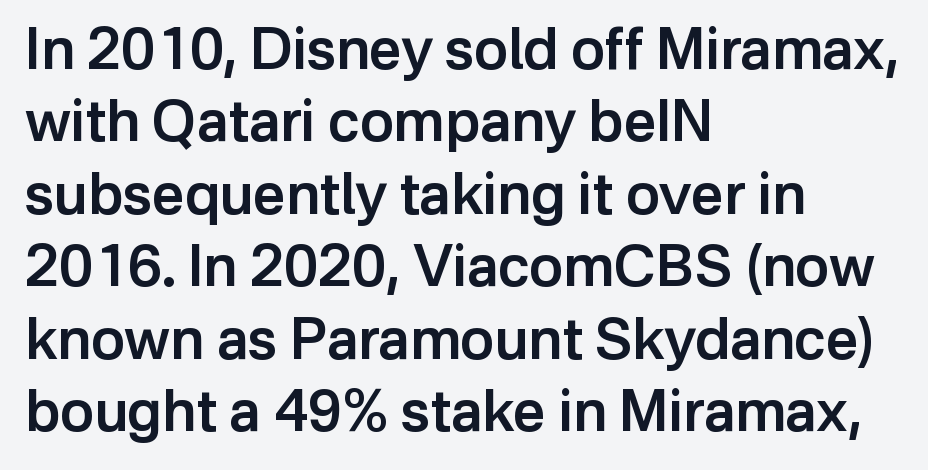
Short note: letters normally spaced. The letters advance in unequal steps, a hallmark of proportional type. In terms of posture, this sample is upright. Stroke terminals: plain, sans-serif. Type without underlining.
